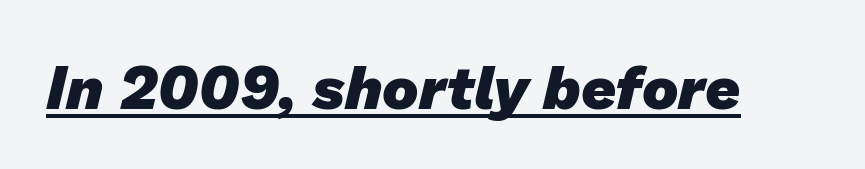
{"serif": "no", "bold": "yes", "weight": "heavy", "width": "normal", "stroke_contrast": "low", "x_height": "medium", "monospaced": "no", "underline": "yes", "letter_spacing": "normal", "letter_spacing_em": 0.0, "glyph_px": 61}
